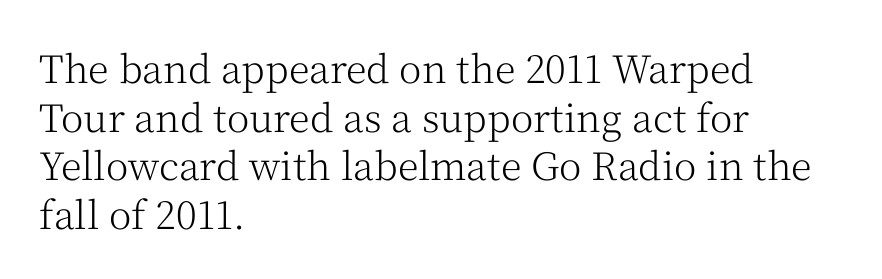
Q: Is the text bold? A: No.
Q: Is the text italic (slanted)? A: No, it is upright.
Q: Is the typeface a serif or a sans-serif typeface? A: Serif.
Q: Is the text underlined? A: No.
Q: How is the paragraph aligned? A: Left-aligned.
Q: Is the spacing between letters normal or unusually wide? A: Normal.
Q: Is the spacing between lines tight, normal or loose? A: Normal.
Q: Width (condensed, normal, or wide)? A: Normal.
Q: Stroke contrast? A: Medium.
Q: x-height? A: Medium.
Q: Monospaced? A: No.
